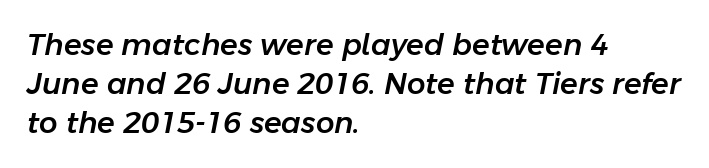
The image shows 29 px text type, italic (leaning right); set left-aligned, normal line spacing (1.35x), normal letter spacing, not underlined; low stroke contrast and a medium x-height.
